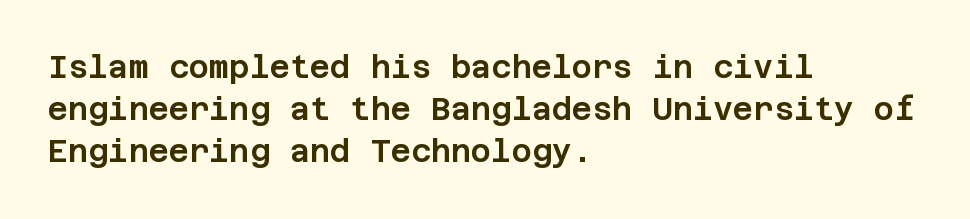
Q: Is the text italic (slanted)? A: No, it is upright.
Q: Is the typeface a serif or a sans-serif typeface? A: Sans-serif.
Q: Is the text underlined? A: No.
Q: How is the paragraph aligned? A: Left-aligned.
Q: Is the spacing between letters normal or unusually wide? A: Normal.
Q: Is the spacing between lines tight, normal or loose? A: Normal.
Q: Width (condensed, normal, or wide)? A: Normal.
Q: Stroke contrast? A: Low.
Q: x-height? A: Large.
